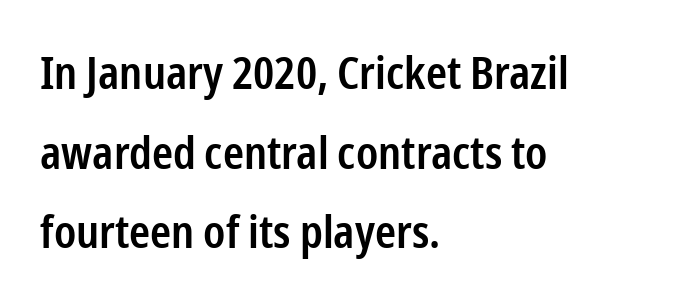
This is roman type, the default non-slanted kind. Compared with typical body copy, the letter spacing here is the same. Layout note: lines flush left. This sample has the flowing, uneven cadence of proportional lettering. Serifs: no, the terminals of the letterforms are clean.
